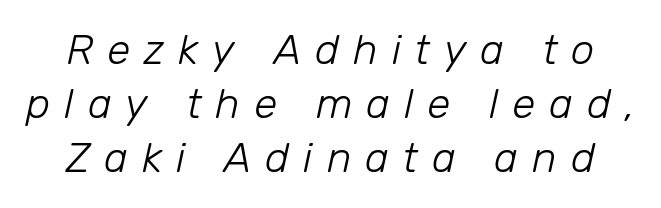
The image shows 42 px light type, italic (leaning right); set normal line spacing (1.29x), unusually wide letter spacing (+0.33 em), not underlined; low stroke contrast and a medium x-height.
